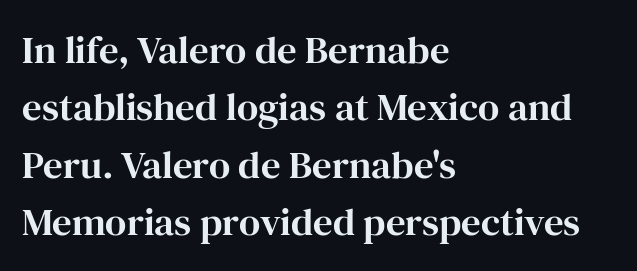
{"serif": "yes", "italic": "no", "width": "normal", "stroke_contrast": "high", "x_height": "medium", "monospaced": "no", "underline": "no", "align": "left", "line_spacing": "normal", "line_spacing_ratio": 1.47, "letter_spacing": "normal", "letter_spacing_em": 0.0, "glyph_px": 39}
